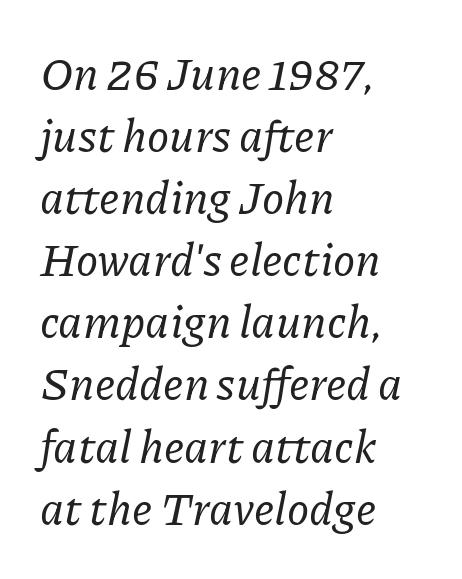
Q: Is the text italic (slanted)? A: Yes, it leans right by about 11 degrees.
Q: Is the typeface a serif or a sans-serif typeface? A: Serif.
Q: Is the text underlined? A: No.
Q: How is the paragraph aligned? A: Left-aligned.
Q: Is the spacing between letters normal or unusually wide? A: Normal.
Q: Is the spacing between lines tight, normal or loose? A: Normal.
Q: Width (condensed, normal, or wide)? A: Normal.
Q: Stroke contrast? A: Low.
Q: x-height? A: Medium.
Q: Monospaced? A: No.
